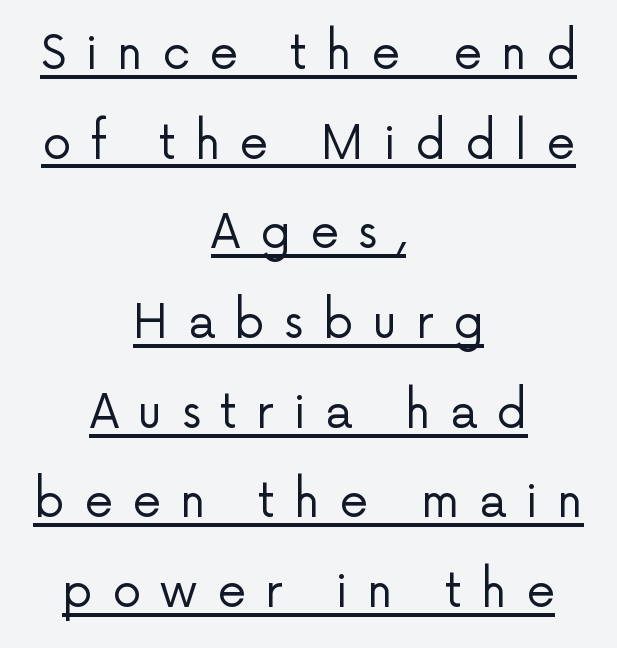
{"serif": "no", "italic": "no", "bold": "no", "weight": "regular", "width": "normal", "stroke_contrast": "low", "x_height": "medium", "monospaced": "no", "underline": "yes", "align": "center", "line_spacing": "loose", "line_spacing_ratio": 1.95, "letter_spacing": "wide", "letter_spacing_em": 0.42, "glyph_px": 46}
